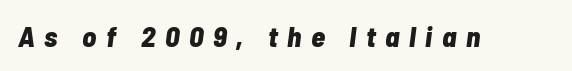
{"italic": "yes", "lean": "right", "slant_degrees": 7, "bold": "yes", "weight": "bold", "width": "condensed", "stroke_contrast": "low", "x_height": "medium", "monospaced": "no", "underline": "no", "letter_spacing": "wide", "letter_spacing_em": 0.33, "glyph_px": 29}
